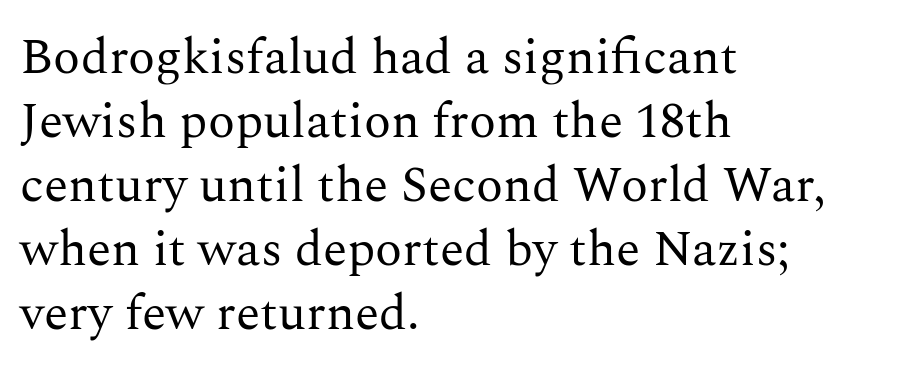
Only glyphs here, with clear space below each row. The gaps between neighbouring characters are ordinary and unremarkable. Regarding serifs, this sample has them. Nothing heavy about these letters — not bold at all. Left-aligned paragraph, ragged on the right. Summary of vertical rhythm: regular, with standard interline spacing.
